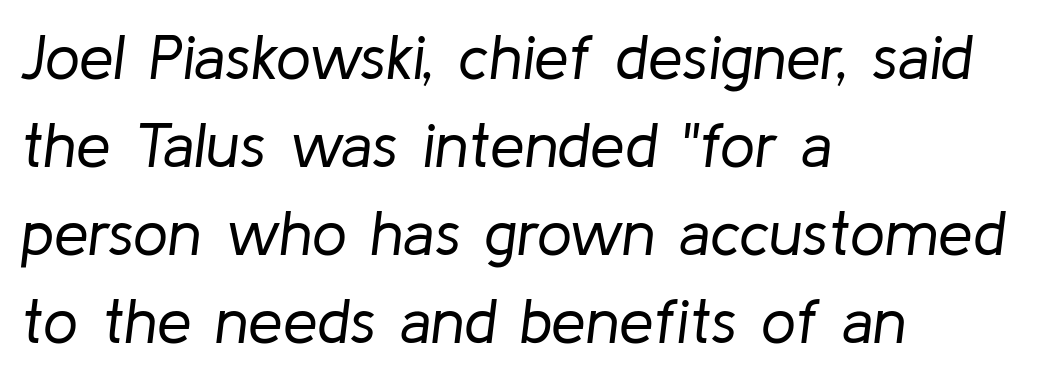
Q: Is the text bold? A: No.
Q: Is the text italic (slanted)? A: Yes, it leans right by about 8 degrees.
Q: Is the text underlined? A: No.
Q: How is the paragraph aligned? A: Left-aligned.
Q: Is the spacing between letters normal or unusually wide? A: Normal.
Q: Is the spacing between lines tight, normal or loose? A: Normal.
Q: Width (condensed, normal, or wide)? A: Normal.
Q: Stroke contrast? A: Low.
Q: x-height? A: Medium.
Q: Monospaced? A: No.
